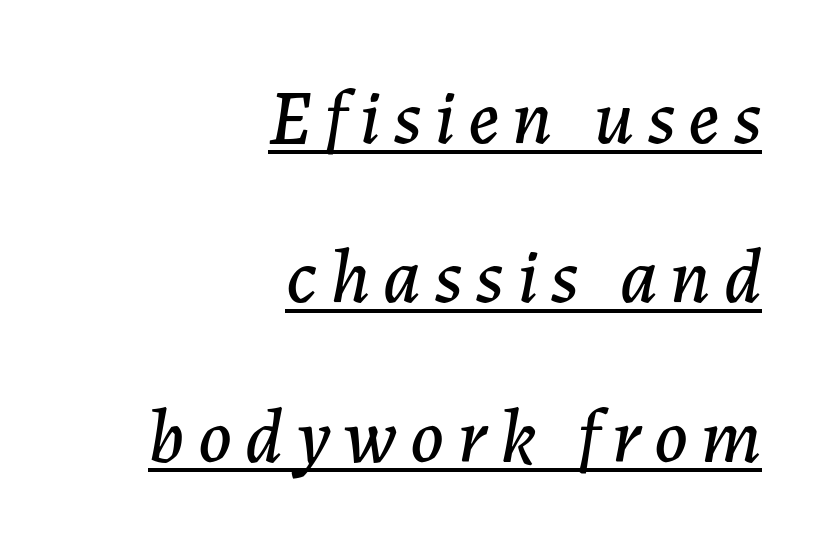
Q: Is the text italic (slanted)? A: Yes, it leans right by about 7 degrees.
Q: Is the text underlined? A: Yes.
Q: How is the paragraph aligned? A: Right-aligned.
Q: Is the spacing between lines tight, normal or loose? A: Loose.
Q: Width (condensed, normal, or wide)? A: Normal.
Q: Stroke contrast? A: Low.
Q: x-height? A: Medium.
Q: Monospaced? A: No.
